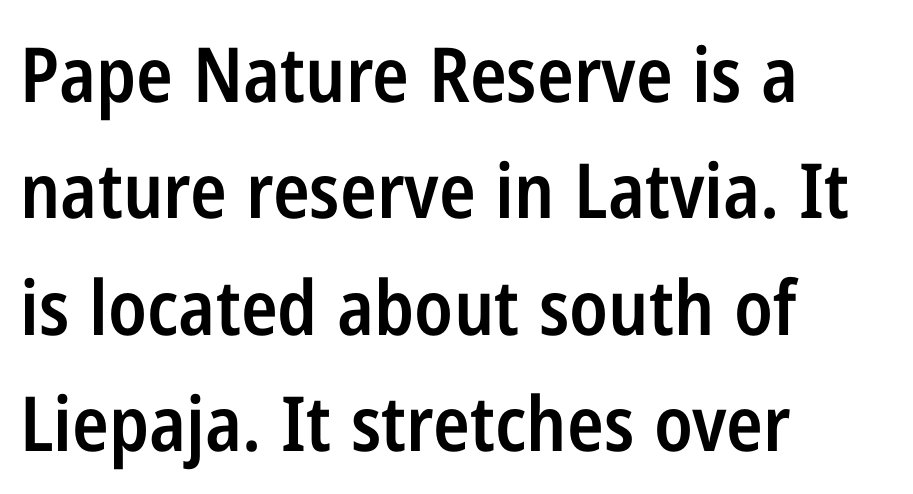
{"serif": "no", "italic": "no", "bold": "semi", "weight": "semibold", "width": "condensed", "stroke_contrast": "low", "x_height": "medium", "monospaced": "no", "underline": "no", "align": "left", "line_spacing": "normal", "line_spacing_ratio": 1.53, "letter_spacing": "normal", "letter_spacing_em": 0.0, "glyph_px": 76}
